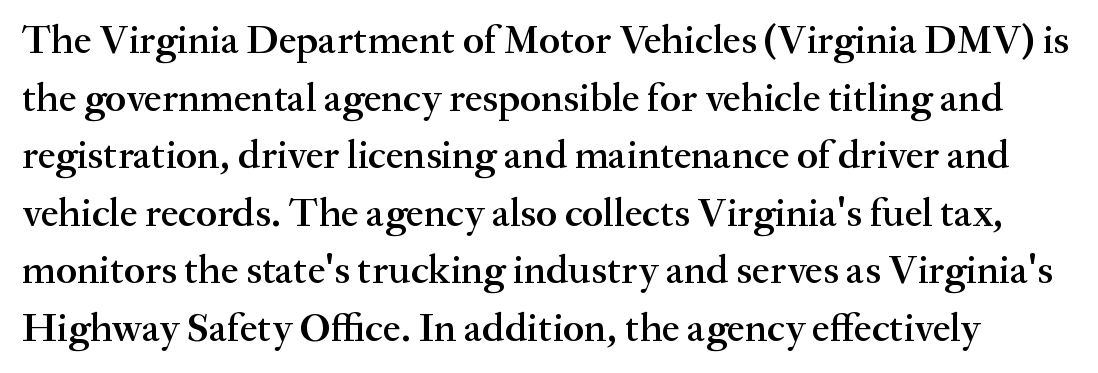
The image shows 40 px semibold serif type, upright; set normal line spacing (1.44x), normal letter spacing, not underlined; medium stroke contrast and a small x-height.
